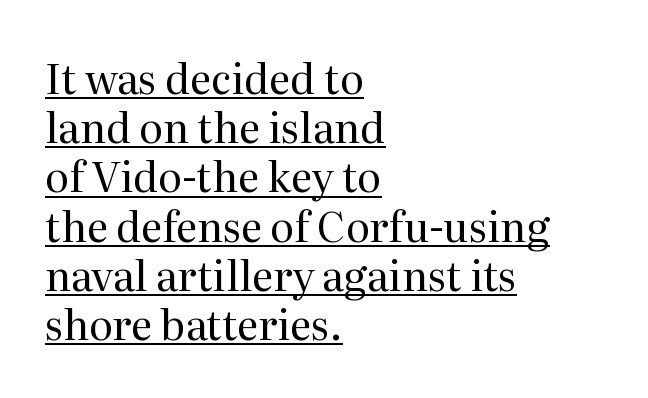
{"serif": "yes", "italic": "no", "bold": "no", "weight": "regular", "width": "normal", "stroke_contrast": "medium", "x_height": "medium", "monospaced": "no", "underline": "yes", "align": "left", "line_spacing_ratio": 1.2, "letter_spacing": "normal", "letter_spacing_em": 0.0, "glyph_px": 41}
